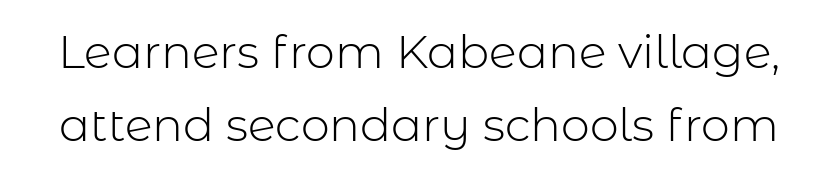
{"serif": "no", "italic": "no", "bold": "no", "weight": "light", "width": "normal", "stroke_contrast": "low", "x_height": "medium", "monospaced": "no", "underline": "no", "line_spacing": "normal", "line_spacing_ratio": 1.59, "letter_spacing": "normal", "letter_spacing_em": 0.0, "glyph_px": 46}
